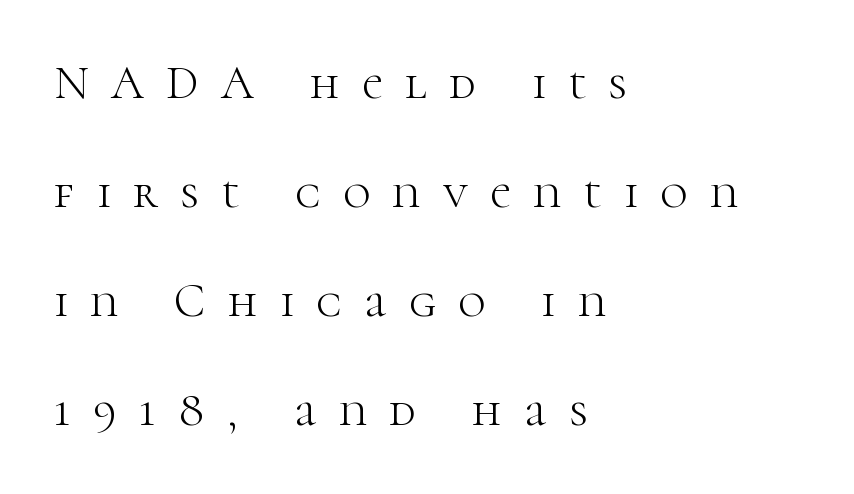
Descenders are the only things crossing below the line. Italic? Not at all — the glyphs are vertical. Widely set lines give the paragraph a tall, airy silhouette. The passage shown is typed in a proportional face where columns would drift.
